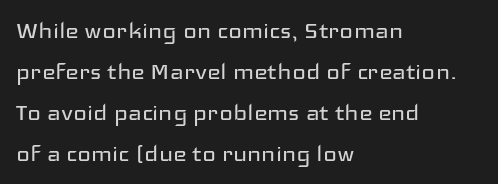
{"serif": "no", "italic": "no", "bold": "no", "weight": "regular", "width": "wide", "stroke_contrast": "low", "x_height": "medium", "monospaced": "no", "underline": "no", "align": "left", "line_spacing": "normal", "line_spacing_ratio": 1.41, "letter_spacing": "normal", "letter_spacing_em": 0.0, "glyph_px": 29}
